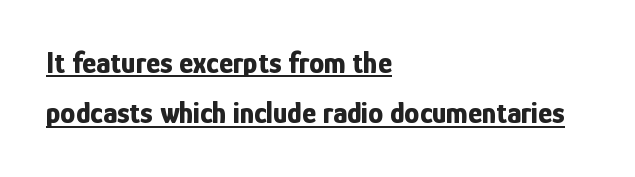
Notice how the stems are strictly vertical — no italics here. This block has exactly the height ordinary leading produces. Notice how thick the strokes are: this is what a full bold looks like. Each word holds together tightly as a unit, with standard inter-letter gaps.
